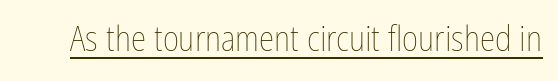
The image shows 35 px thin, condensed type, upright; set normal letter spacing, underlined; low stroke contrast and a medium x-height.
